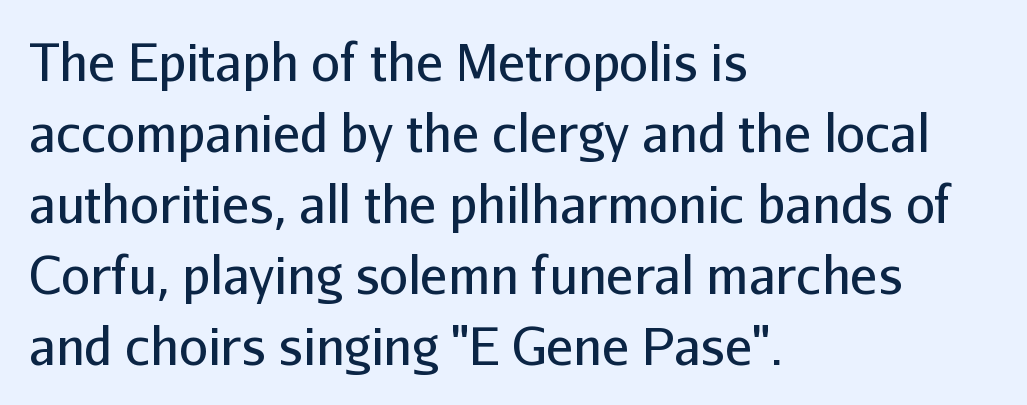
Q: Is the text bold? A: No.
Q: Is the text italic (slanted)? A: No, it is upright.
Q: Is the typeface a serif or a sans-serif typeface? A: Sans-serif.
Q: Is the text underlined? A: No.
Q: How is the paragraph aligned? A: Left-aligned.
Q: Is the spacing between letters normal or unusually wide? A: Normal.
Q: Is the spacing between lines tight, normal or loose? A: Normal.
Q: Width (condensed, normal, or wide)? A: Normal.
Q: Stroke contrast? A: Low.
Q: x-height? A: Medium.
Q: Monospaced? A: No.
